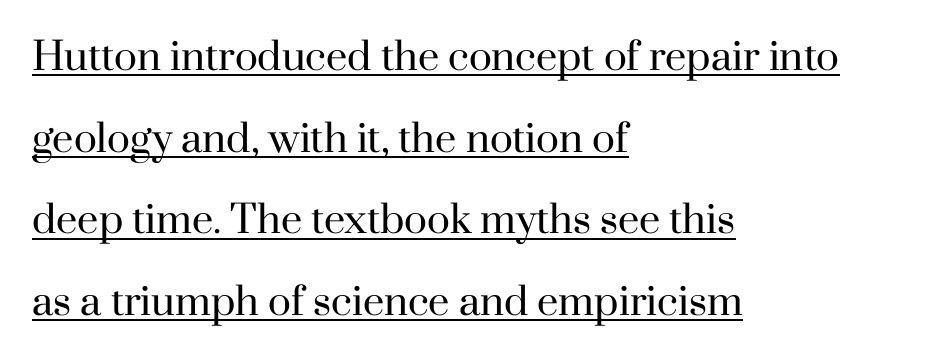
Q: Is the text bold? A: No.
Q: Is the text italic (slanted)? A: No, it is upright.
Q: Is the typeface a serif or a sans-serif typeface? A: Serif.
Q: Is the text underlined? A: Yes.
Q: How is the paragraph aligned? A: Left-aligned.
Q: Is the spacing between letters normal or unusually wide? A: Normal.
Q: Is the spacing between lines tight, normal or loose? A: Loose.
Q: Width (condensed, normal, or wide)? A: Normal.
Q: Stroke contrast? A: High.
Q: x-height? A: Small.
Q: Monospaced? A: No.
